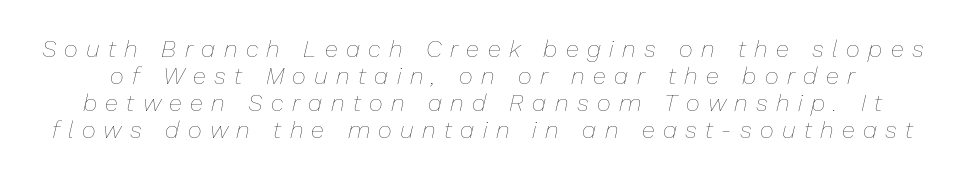
Q: Is the text bold? A: No.
Q: Is the text italic (slanted)? A: Yes, it leans right by about 13 degrees.
Q: Is the text underlined? A: No.
Q: Is the spacing between letters normal or unusually wide? A: Unusually wide.
Q: Is the spacing between lines tight, normal or loose? A: Tight.
